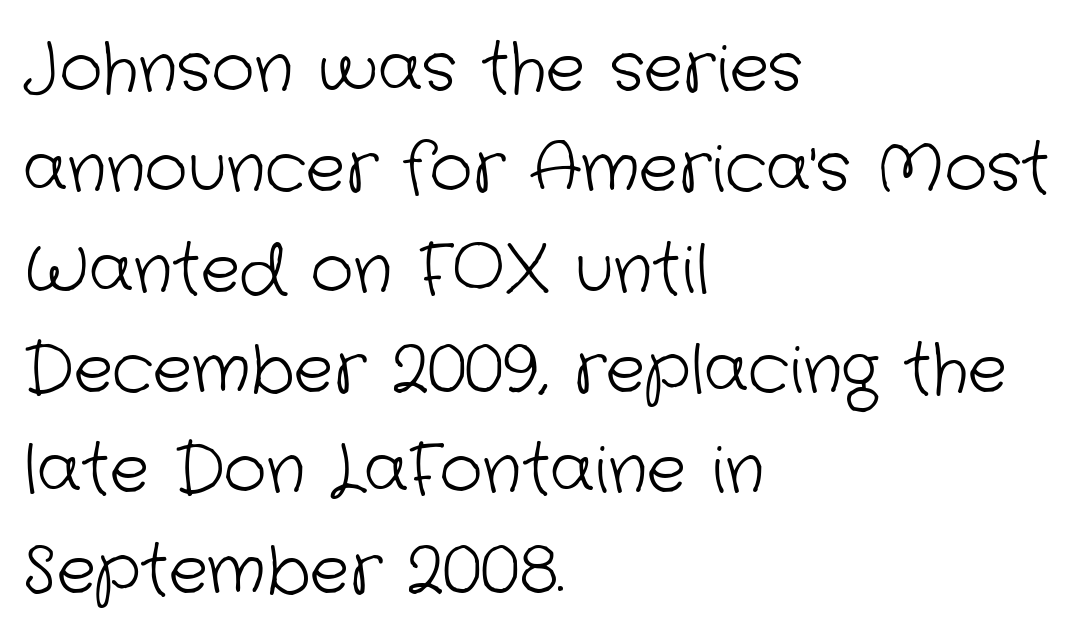
Q: Is the text bold? A: No.
Q: Is the typeface a serif or a sans-serif typeface? A: Sans-serif.
Q: Is the text underlined? A: No.
Q: How is the paragraph aligned? A: Left-aligned.
Q: Is the spacing between letters normal or unusually wide? A: Normal.
Q: Is the spacing between lines tight, normal or loose? A: Normal.
Q: Width (condensed, normal, or wide)? A: Normal.
Q: Stroke contrast? A: Low.
Q: x-height? A: Medium.
Q: Monospaced? A: No.
